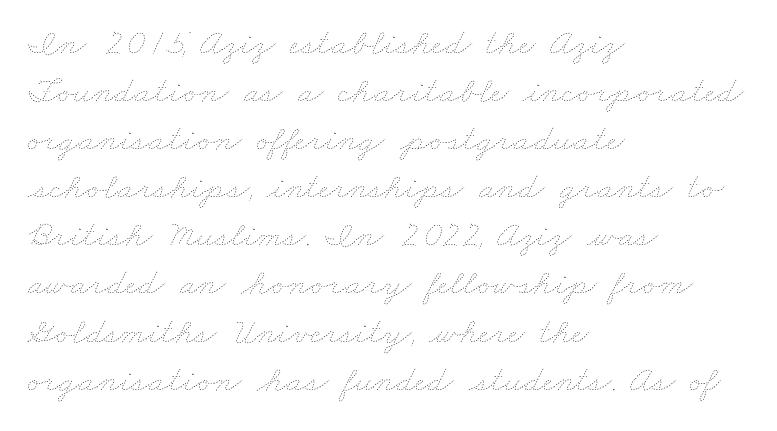
{"bold": "no", "weight": "thin", "width": "wide", "stroke_contrast": "low", "x_height": "small", "monospaced": "no", "underline": "no", "align": "left", "line_spacing": "normal", "line_spacing_ratio": 1.3, "letter_spacing": "normal", "letter_spacing_em": 0.0, "glyph_px": 37}
